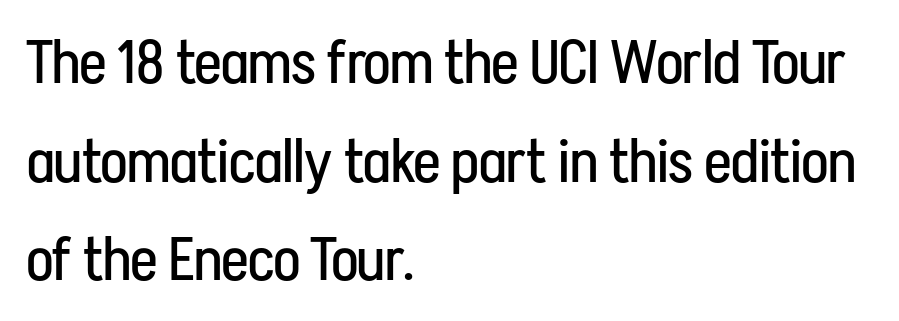
Q: Is the text bold? A: No.
Q: Is the text italic (slanted)? A: No, it is upright.
Q: Is the typeface a serif or a sans-serif typeface? A: Sans-serif.
Q: Is the text underlined? A: No.
Q: How is the paragraph aligned? A: Left-aligned.
Q: Is the spacing between letters normal or unusually wide? A: Normal.
Q: Is the spacing between lines tight, normal or loose? A: Normal.
Q: Width (condensed, normal, or wide)? A: Condensed.
Q: Stroke contrast? A: Low.
Q: x-height? A: Medium.
Q: Monospaced? A: No.
